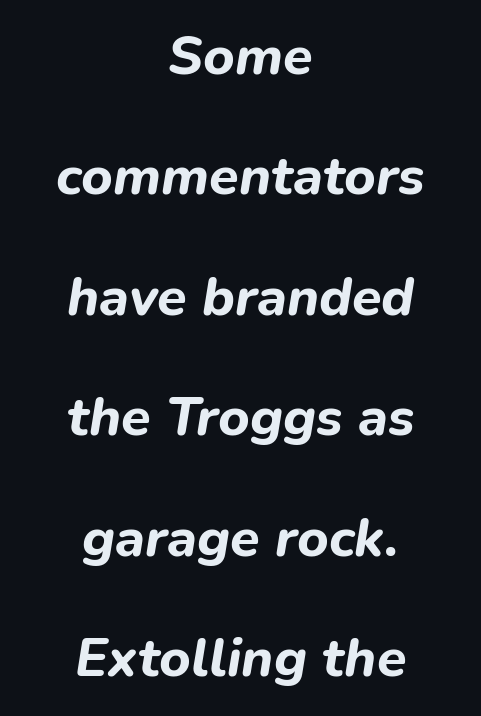
The image shows 54 px bold type, italic (leaning right); set centered, loose line spacing (2.23x), normal letter spacing, not underlined; low stroke contrast and a medium x-height.
